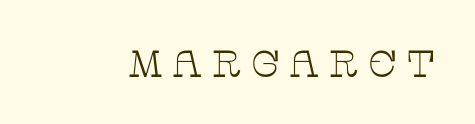
{"serif": "yes", "italic": "no", "bold": "no", "weight": "thin", "width": "wide", "stroke_contrast": "low", "x_height": "large", "monospaced": "no", "underline": "no", "letter_spacing": "wide", "letter_spacing_em": 0.23, "glyph_px": 38}
